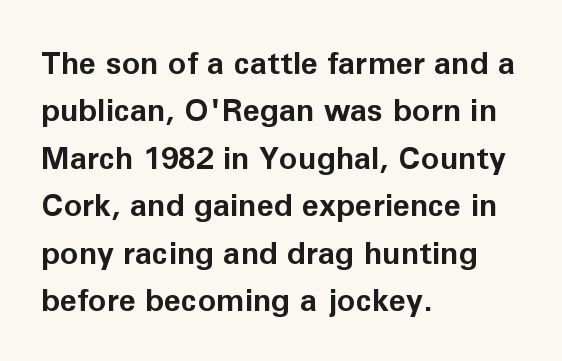
Q: Is the text bold? A: Yes.
Q: Is the text italic (slanted)? A: No, it is upright.
Q: Is the typeface a serif or a sans-serif typeface? A: Sans-serif.
Q: Is the text underlined? A: No.
Q: How is the paragraph aligned? A: Left-aligned.
Q: Is the spacing between letters normal or unusually wide? A: Normal.
Q: Is the spacing between lines tight, normal or loose? A: Normal.
Q: Width (condensed, normal, or wide)? A: Normal.
Q: Stroke contrast? A: Low.
Q: x-height? A: Medium.
Q: Monospaced? A: No.
